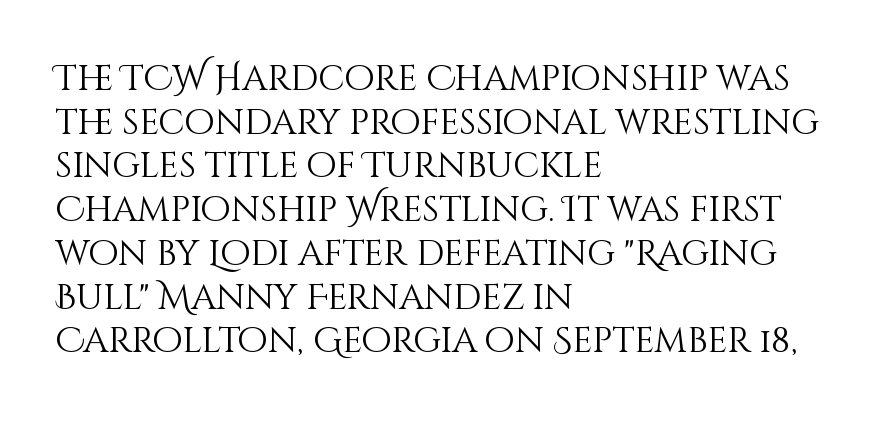
{"italic": "no", "bold": "no", "weight": "light", "width": "normal", "stroke_contrast": "medium", "x_height": "large", "monospaced": "no", "underline": "no", "align": "left", "line_spacing": "normal", "line_spacing_ratio": 1.25, "letter_spacing": "normal", "letter_spacing_em": 0.0, "glyph_px": 35}
